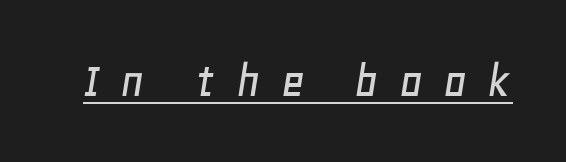
{"italic": "yes", "lean": "right", "slant_degrees": 11, "width": "normal", "stroke_contrast": "low", "x_height": "large", "monospaced": "no", "underline": "yes", "letter_spacing": "wide", "letter_spacing_em": 0.38, "glyph_px": 52}
